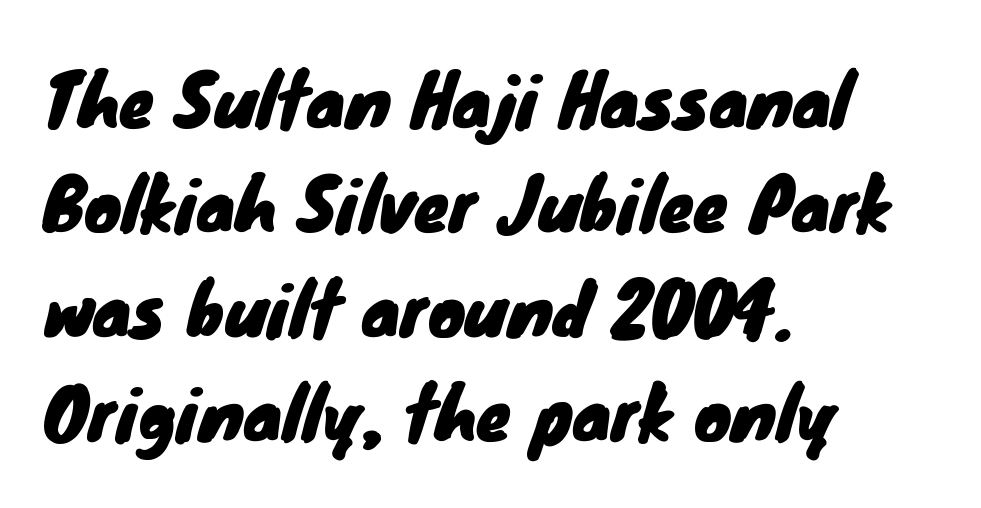
Short and long lines alike share a common starting point at left. This rendering employs a face without finishing strokes, i.e., a sans-serif. Unmarked baselines from the first word to the last. Words appear dense and cohesive because spacing is normal.
